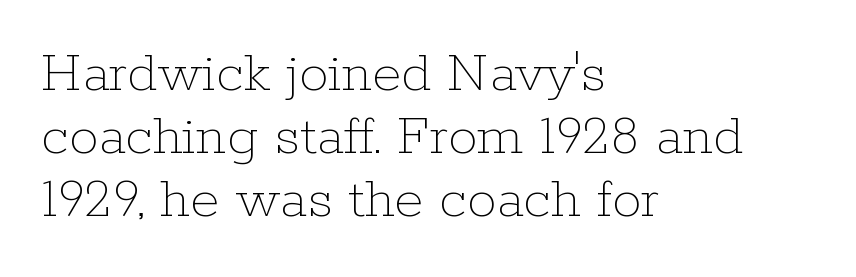
Q: Is the text bold? A: No.
Q: Is the text italic (slanted)? A: No, it is upright.
Q: Is the text underlined? A: No.
Q: How is the paragraph aligned? A: Left-aligned.
Q: Is the spacing between letters normal or unusually wide? A: Normal.
Q: Is the spacing between lines tight, normal or loose? A: Tight.
Q: Width (condensed, normal, or wide)? A: Normal.
Q: Stroke contrast? A: Low.
Q: x-height? A: Medium.
Q: Monospaced? A: No.
